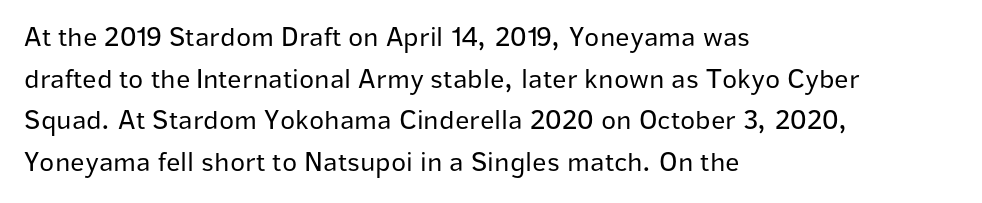
Clear beneath every line of the passage. The rows are spaced the way most documents space them. The tracking reads as untouched default to a designer's eye. The characters are drawn with everyday or finer stroke widths.
